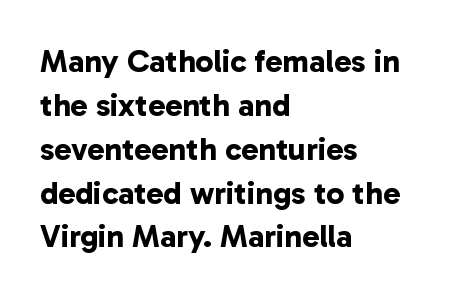
Q: Is the text bold? A: Yes.
Q: Is the typeface a serif or a sans-serif typeface? A: Sans-serif.
Q: Is the text underlined? A: No.
Q: How is the paragraph aligned? A: Left-aligned.
Q: Is the spacing between letters normal or unusually wide? A: Normal.
Q: Is the spacing between lines tight, normal or loose? A: Normal.
Q: Width (condensed, normal, or wide)? A: Normal.
Q: Stroke contrast? A: Low.
Q: x-height? A: Medium.
Q: Monospaced? A: No.
